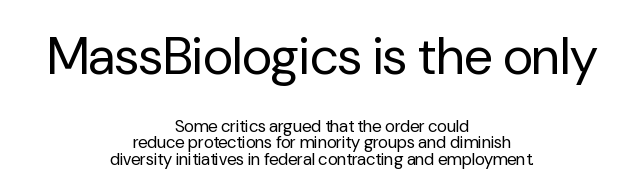
{"serif": "no", "italic": "no", "bold": "no", "weight": "regular", "width": "normal", "stroke_contrast": "low", "x_height": "medium", "monospaced": "no", "underline": "no", "align": "center", "line_spacing": "tight", "line_spacing_ratio": 0.98, "letter_spacing": "normal", "letter_spacing_em": 0.0, "larger_block": "first", "size_ratio": 3.06, "glyph_px": 52}
